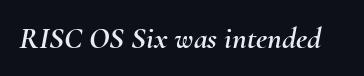
The passage shown has conventional tracking throughout. Here the designer chose a conventional face with non-uniform glyph widths. If you drew a line through each stem, it would be angled. The specimen omits any rule beneath the text block's lines.
